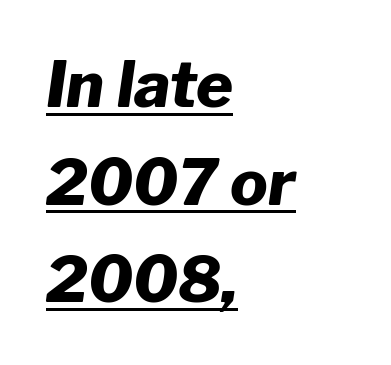
The image shows 63 px heavy type, italic (leaning right); set left-aligned, normal line spacing (1.55x), normal letter spacing, underlined; low stroke contrast and a medium x-height.
